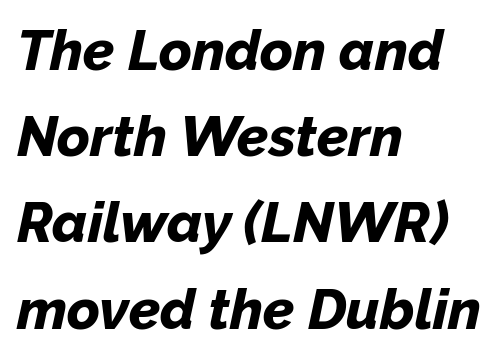
{"italic": "yes", "lean": "right", "slant_degrees": 12, "bold": "yes", "weight": "bold", "width": "normal", "stroke_contrast": "low", "x_height": "medium", "monospaced": "no", "underline": "no", "align": "left", "line_spacing": "normal", "line_spacing_ratio": 1.54, "letter_spacing": "normal", "letter_spacing_em": 0.0, "glyph_px": 56}
